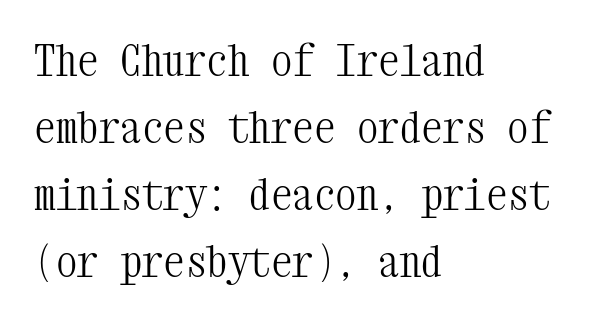
{"serif": "yes", "italic": "no", "bold": "no", "weight": "light", "width": "condensed", "stroke_contrast": "medium", "x_height": "medium", "monospaced": "yes", "underline": "no", "align": "left", "line_spacing": "normal", "line_spacing_ratio": 1.56, "letter_spacing": "normal", "letter_spacing_em": 0.0, "glyph_px": 43}
